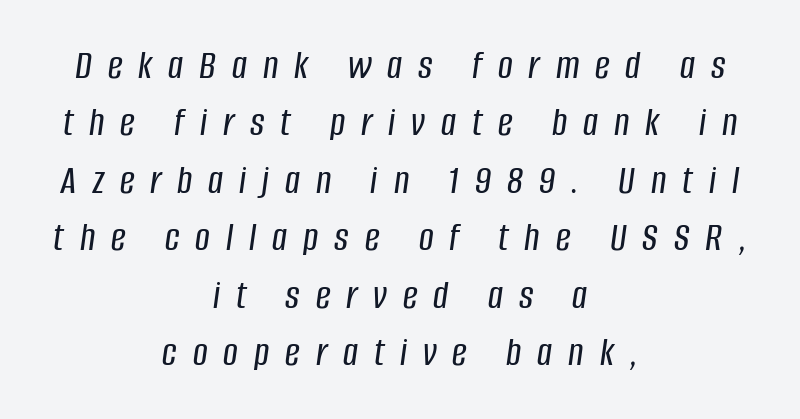
The image shows 41 px condensed type, italic (leaning right); set centered, normal line spacing (1.4x), unusually wide letter spacing (+0.39 em), not underlined; low stroke contrast and a large x-height.
